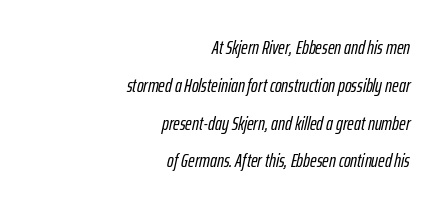
{"italic": "yes", "lean": "right", "slant_degrees": 12, "underline": "no", "align": "right", "line_spacing_ratio": 1.89, "letter_spacing": "normal", "letter_spacing_em": 0.0, "glyph_px": 20}
